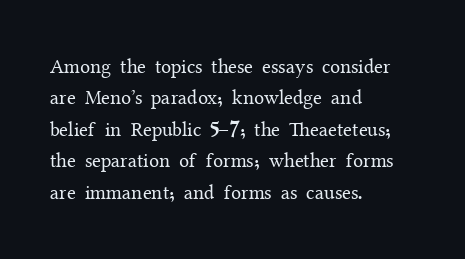
Q: Is the text bold? A: No.
Q: Is the text italic (slanted)? A: No, it is upright.
Q: Is the text underlined? A: No.
Q: How is the paragraph aligned? A: Left-aligned.
Q: Is the spacing between letters normal or unusually wide? A: Normal.
Q: Is the spacing between lines tight, normal or loose? A: Normal.
